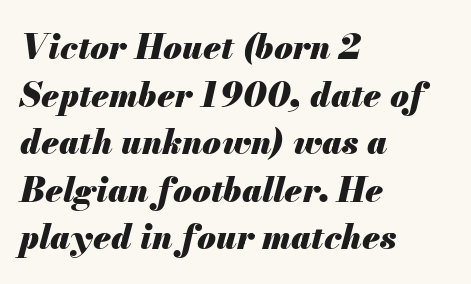
The foot of each line stays bare and open. There's an unmistakable incline to the writing here. Is the block centered? No — it sits flush against the left margin. These lines keep a tight, regular rhythm from letter to letter.
